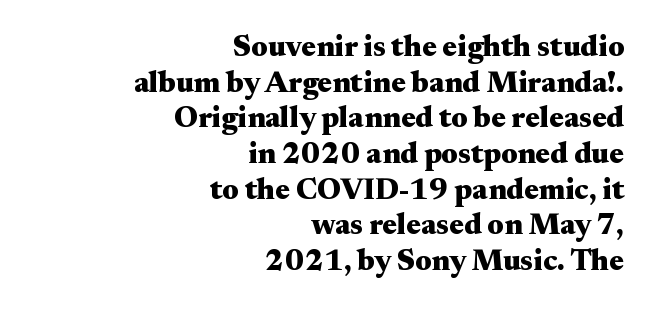
{"serif": "yes", "italic": "no", "bold": "yes", "weight": "heavy", "width": "wide", "stroke_contrast": "medium", "x_height": "small", "monospaced": "no", "underline": "no", "align": "right", "line_spacing_ratio": 1.19, "letter_spacing": "normal", "letter_spacing_em": 0.0, "glyph_px": 30}
